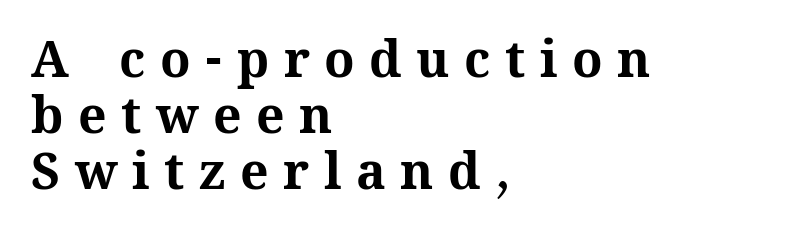
Q: Is the text bold? A: Yes.
Q: Is the text italic (slanted)? A: No, it is upright.
Q: Is the text underlined? A: No.
Q: How is the paragraph aligned? A: Left-aligned.
Q: Is the spacing between letters normal or unusually wide? A: Unusually wide.
Q: Is the spacing between lines tight, normal or loose? A: Tight.
Q: Width (condensed, normal, or wide)? A: Normal.
Q: Stroke contrast? A: Medium.
Q: x-height? A: Medium.
Q: Monospaced? A: No.
